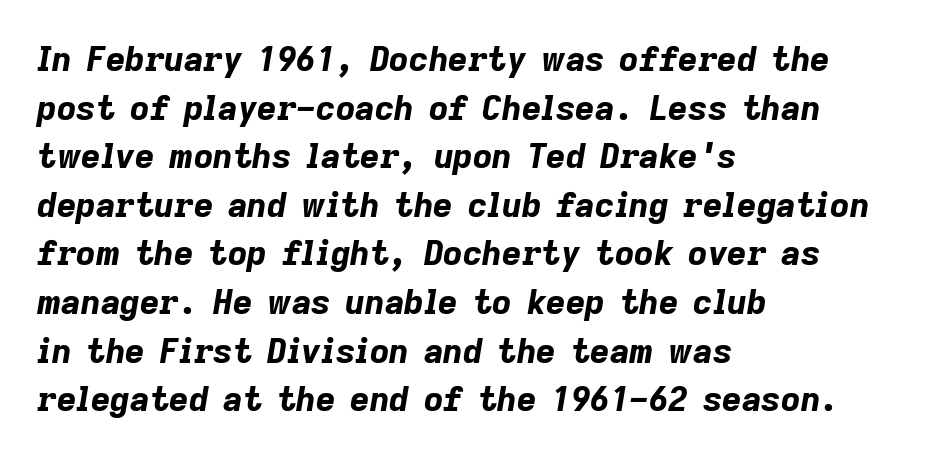
{"italic": "yes", "lean": "right", "slant_degrees": 9, "bold": "yes", "weight": "bold", "width": "normal", "stroke_contrast": "low", "x_height": "medium", "monospaced": "no", "underline": "no", "align": "left", "line_spacing": "normal", "line_spacing_ratio": 1.43, "letter_spacing": "normal", "letter_spacing_em": 0.0, "glyph_px": 34}
